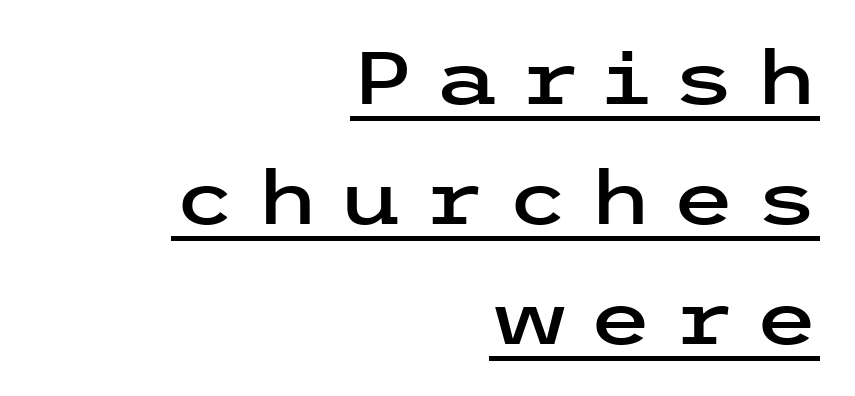
The image shows 74 px wide sans-serif type, upright; set right-aligned, normal line spacing (1.62x), unusually wide letter spacing (+0.25 em), underlined; low stroke contrast and a medium x-height.
